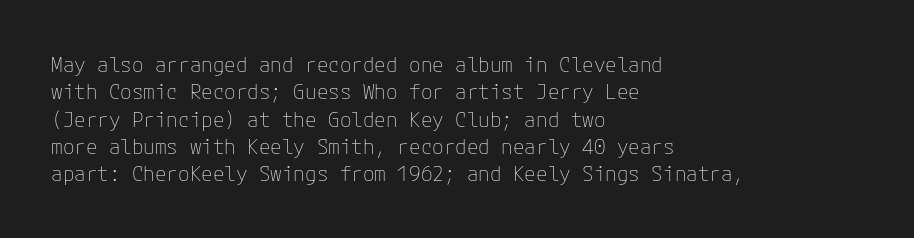
Reading down the block, your eye returns to a fixed left position each line. The weight tops out at a normal text grade. Interline gaps are of average width in this sample. The letters sit at their default tracking, neither squeezed nor spread.
